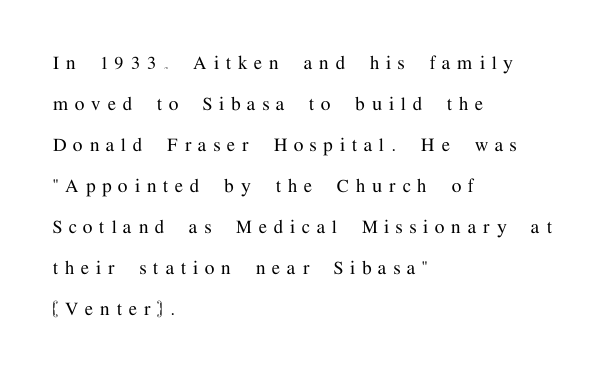
{"italic": "no", "underline": "no", "align": "left", "line_spacing_ratio": 1.86, "letter_spacing": "wide", "letter_spacing_em": 0.32, "glyph_px": 22}
